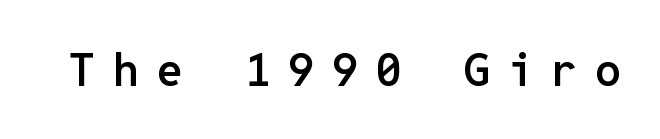
Monospaced: the letters line up in strict vertical columns. These lines have a slow, spaced-out rhythm from letter to letter. No word sits above an underline. If you drew a line through each stem, it would be perfectly vertical.
